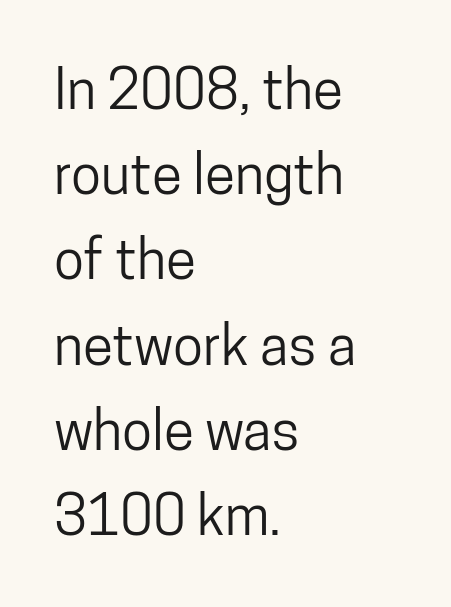
{"serif": "no", "italic": "no", "width": "condensed", "stroke_contrast": "low", "x_height": "medium", "monospaced": "no", "underline": "no", "align": "left", "line_spacing": "normal", "line_spacing_ratio": 1.55, "letter_spacing": "normal", "letter_spacing_em": 0.0, "glyph_px": 55}
